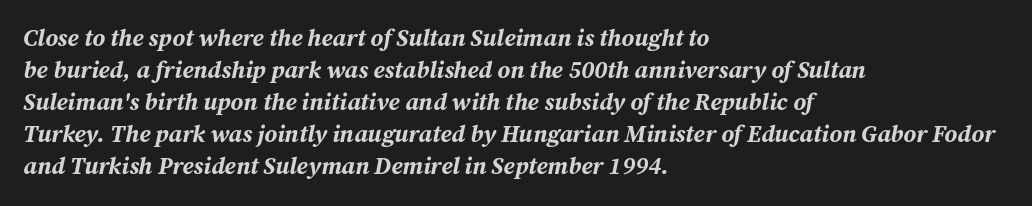
Each row of text sits above clean, open space. These lines sit exactly where default settings would place them. The whole block is typeset with a tilt. The face used here has the dense, thick strokes of a bold.
